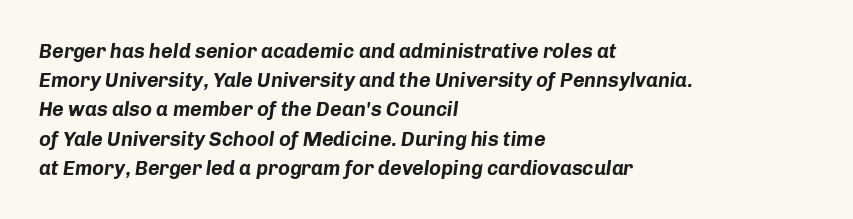
Quick note: italic. Only glyphs here, with clear space below each row. Students, note that the glyphs here touch the page at normal intervals. Casual observation: everything's shoved over to the left. Line spacing here is normal. What weight is shown? A full bold with thick strokes.
